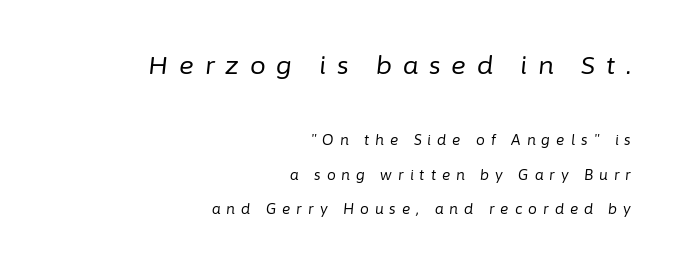
{"italic": "yes", "lean": "right", "slant_degrees": 6, "bold": "no", "underline": "no", "align": "right", "line_spacing": "loose", "line_spacing_ratio": 2.45, "letter_spacing": "wide", "letter_spacing_em": 0.43, "larger_block": "first", "size_ratio": 1.79, "glyph_px": 25}
